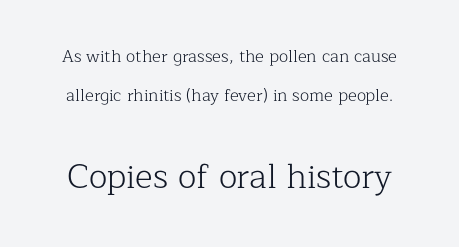
Q: Is the text bold? A: No.
Q: Is the text italic (slanted)? A: No, it is upright.
Q: Is the typeface a serif or a sans-serif typeface? A: Serif.
Q: Is the text underlined? A: No.
Q: Is the spacing between letters normal or unusually wide? A: Normal.
Q: Is the spacing between lines tight, normal or loose? A: Loose.
Q: Which block of text is set in a larger size, the first (top) or the second (bottom)? A: The second (bottom) one.
Q: Width (condensed, normal, or wide)? A: Normal.
Q: Stroke contrast? A: Low.
Q: x-height? A: Medium.
Q: Monospaced? A: No.
